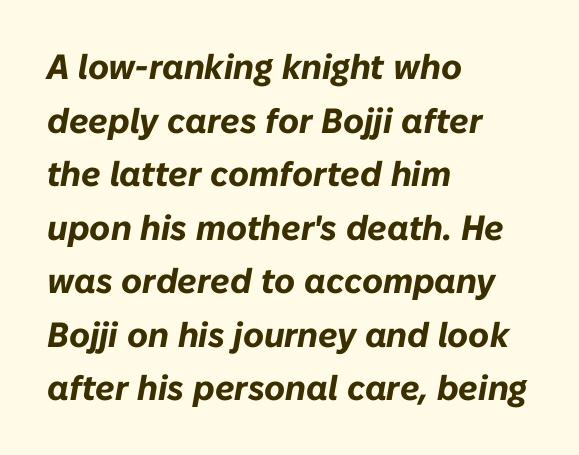
Q: Is the text bold? A: Yes.
Q: Is the text italic (slanted)? A: Yes, it leans right by about 10 degrees.
Q: Is the text underlined? A: No.
Q: How is the paragraph aligned? A: Left-aligned.
Q: Is the spacing between letters normal or unusually wide? A: Normal.
Q: Is the spacing between lines tight, normal or loose? A: Normal.
Q: Width (condensed, normal, or wide)? A: Normal.
Q: Stroke contrast? A: Low.
Q: x-height? A: Medium.
Q: Monospaced? A: No.
